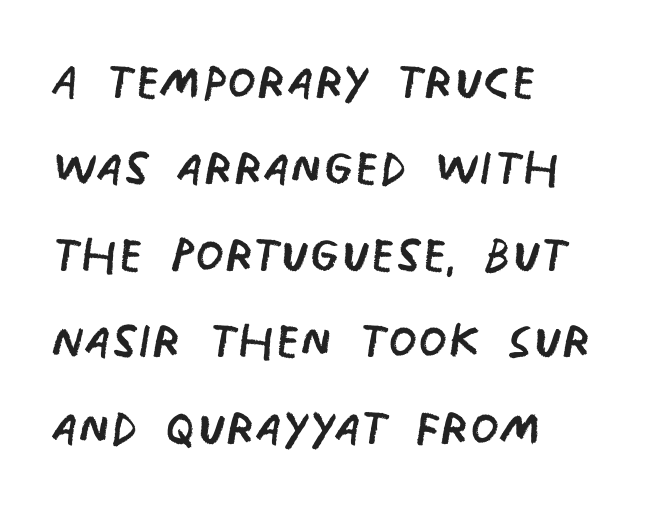
Do the characters align in a grid? No, the font is proportional. The passage is arranged the way most books set body copy — flush left. The type is set solid horizontally, with unmodified tracking. This rendering employs a face without finishing strokes, i.e., a sans-serif.
